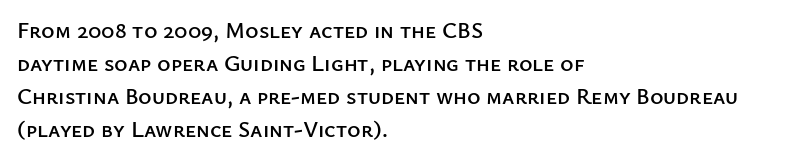
The image shows 23 px text type, upright; set left-aligned, normal line spacing (1.44x), normal letter spacing, not underlined.
